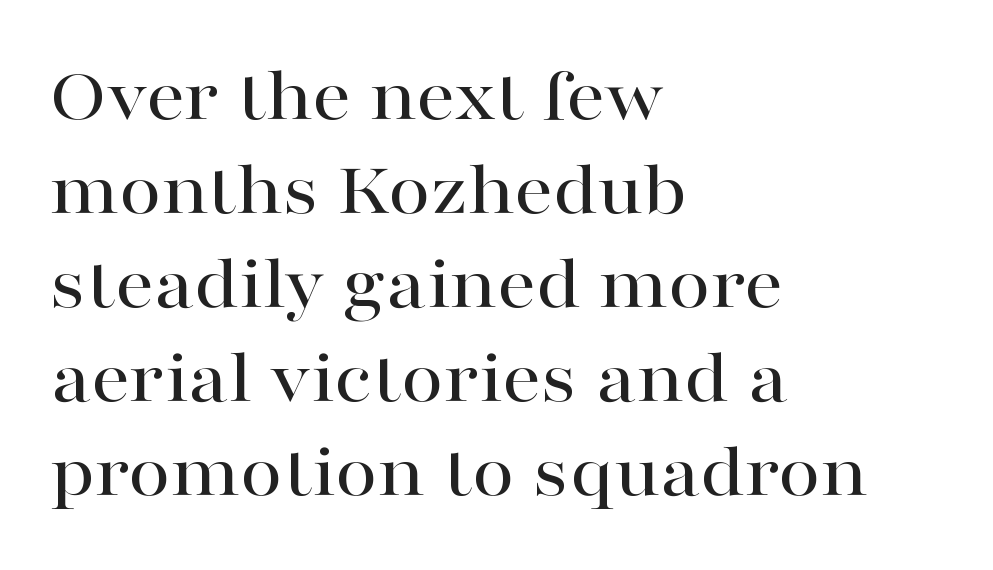
Q: Is the text italic (slanted)? A: No, it is upright.
Q: Is the typeface a serif or a sans-serif typeface? A: Serif.
Q: Is the text underlined? A: No.
Q: How is the paragraph aligned? A: Left-aligned.
Q: Is the spacing between letters normal or unusually wide? A: Normal.
Q: Width (condensed, normal, or wide)? A: Wide.
Q: Stroke contrast? A: High.
Q: x-height? A: Medium.
Q: Monospaced? A: No.
